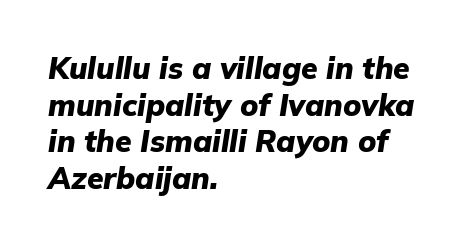
The image shows 30 px heavy type, italic (leaning right); set left-aligned, line spacing 1.22x, normal letter spacing, not underlined; low stroke contrast and a medium x-height.
